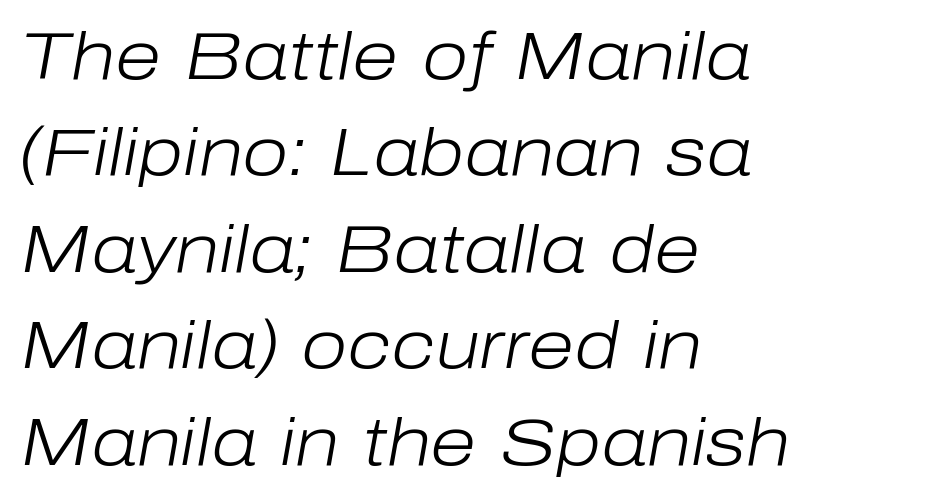
{"italic": "yes", "lean": "right", "slant_degrees": 10, "bold": "no", "weight": "light", "width": "normal", "stroke_contrast": "low", "x_height": "medium", "monospaced": "no", "underline": "no", "align": "left", "line_spacing": "normal", "line_spacing_ratio": 1.44, "letter_spacing": "normal", "letter_spacing_em": 0.0, "glyph_px": 67}
